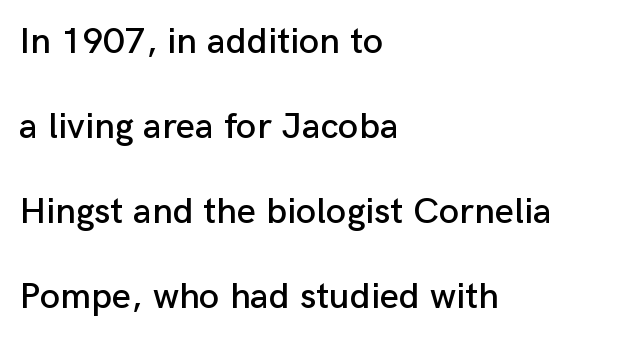
Check under the words: just untouched page. The face used here is rendered with its standard letterfit. The typesetter chose a ragged-right arrangement here. Font category for this specimen: sans-serif. Designer's note — italics off, roman on. Each letter keeps its own natural width here, so spacing adapts to shape.
